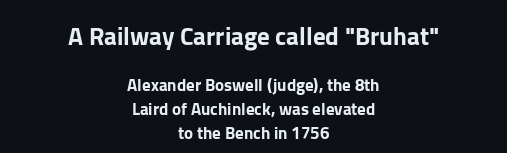
The words here are not underlined. Typeset on center — no edge is straight. Every character sits straight up, as roman type does. One glance says typical: line gaps are just what's usual.
